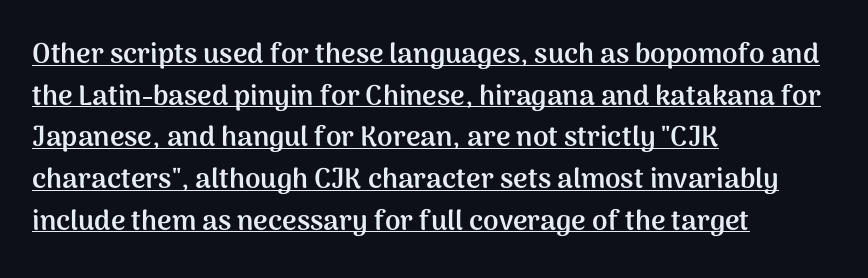
Q: Is the text bold? A: Yes.
Q: Is the text italic (slanted)? A: No, it is upright.
Q: Is the typeface a serif or a sans-serif typeface? A: Sans-serif.
Q: Is the text underlined? A: Yes.
Q: How is the paragraph aligned? A: Left-aligned.
Q: Is the spacing between letters normal or unusually wide? A: Normal.
Q: Is the spacing between lines tight, normal or loose? A: Normal.
Q: Width (condensed, normal, or wide)? A: Normal.
Q: Stroke contrast? A: Medium.
Q: x-height? A: Medium.
Q: Monospaced? A: No.
